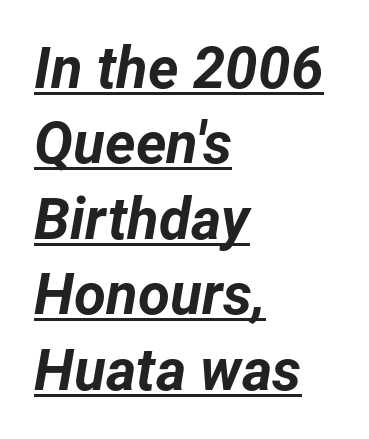
This rendering features underlined lettering. Weight check: bold — yes, fully. Line starts are locked; line ends wander. The text carries the slant typical of an italic or oblique font.
